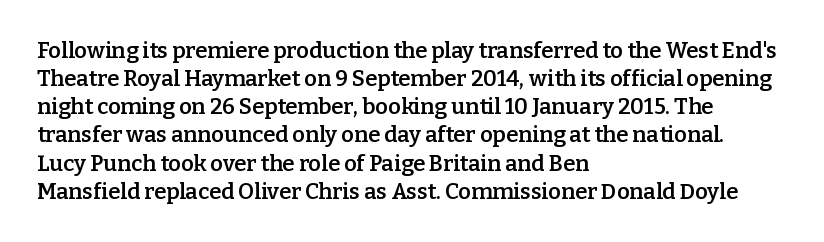
The image shows 22 px text type, upright; set left-aligned, normal line spacing (1.28x), normal letter spacing, not underlined.
